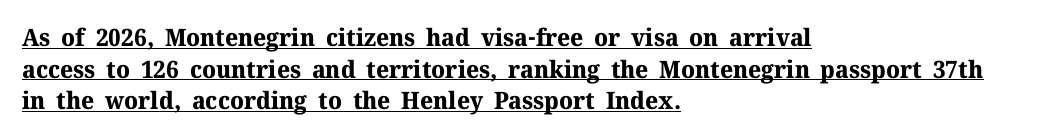
{"italic": "no", "bold": "yes", "underline": "yes", "align": "left", "line_spacing": "normal", "line_spacing_ratio": 1.32, "letter_spacing": "normal", "letter_spacing_em": 0.0, "glyph_px": 24}
